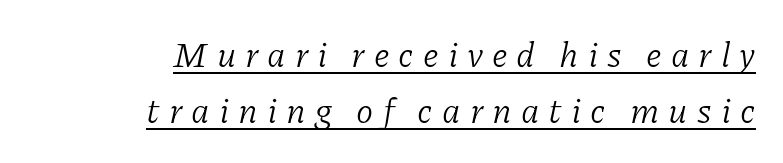
{"serif": "yes", "italic": "yes", "lean": "right", "slant_degrees": 11, "bold": "no", "weight": "light", "width": "normal", "stroke_contrast": "low", "x_height": "medium", "monospaced": "no", "underline": "yes", "align": "right", "line_spacing": "normal", "line_spacing_ratio": 1.61, "letter_spacing": "wide", "letter_spacing_em": 0.26, "glyph_px": 35}
